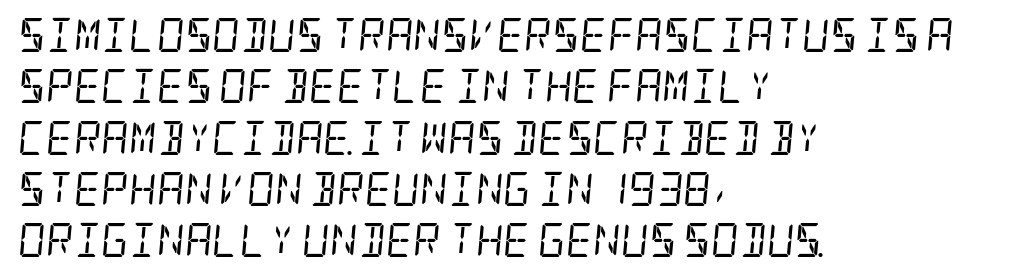
The image shows 34 px regular-weight, condensed serif type, italic (leaning right); set left-aligned, normal line spacing (1.51x), normal letter spacing, not underlined; low stroke contrast and a large x-height.
